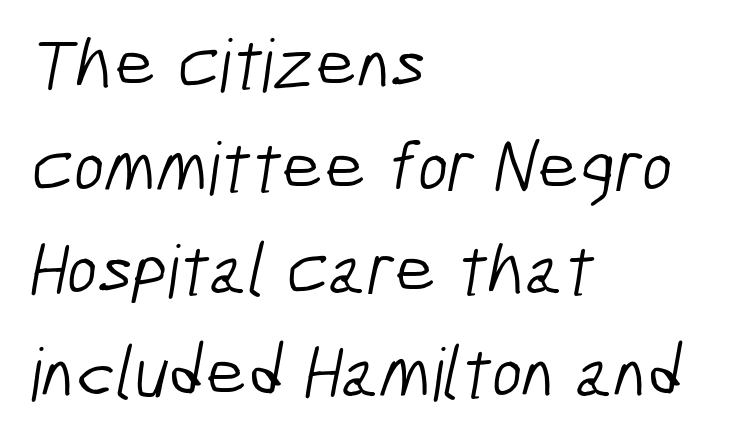
The image shows 73 px light, condensed sans-serif type; set left-aligned, normal line spacing (1.41x), normal letter spacing, not underlined; low stroke contrast and a medium x-height.
